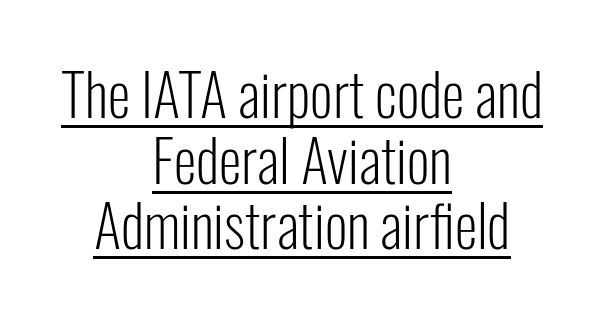
These lines are rendered in a variable-pitch font. The lettering is marked with a stroke running underneath it. There is no visible air inserted between adjacent glyphs. Reading down the block, each line starts at a different indent, mirrored at its end. Caption: face not bold, strokes unweighted.
